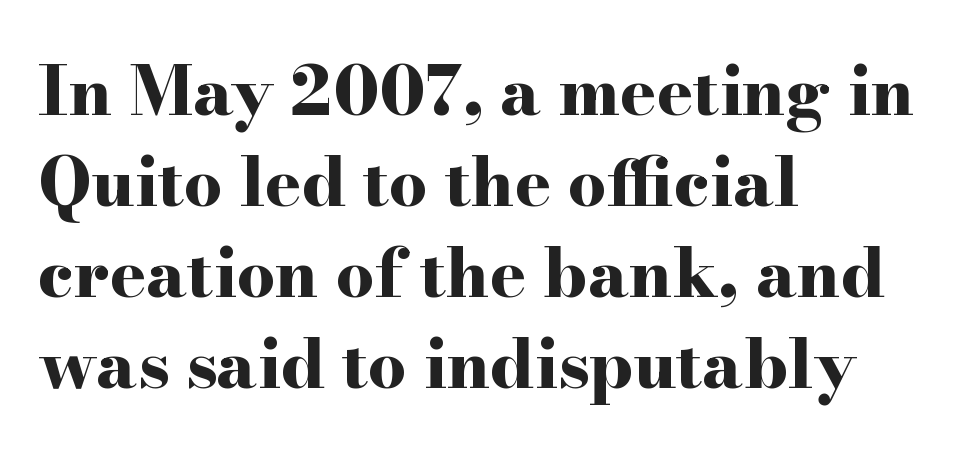
Q: Is the text bold? A: Yes.
Q: Is the text italic (slanted)? A: No, it is upright.
Q: Is the typeface a serif or a sans-serif typeface? A: Serif.
Q: Is the text underlined? A: No.
Q: How is the paragraph aligned? A: Left-aligned.
Q: Is the spacing between letters normal or unusually wide? A: Normal.
Q: Is the spacing between lines tight, normal or loose? A: Normal.
Q: Width (condensed, normal, or wide)? A: Wide.
Q: Stroke contrast? A: High.
Q: x-height? A: Small.
Q: Monospaced? A: No.
